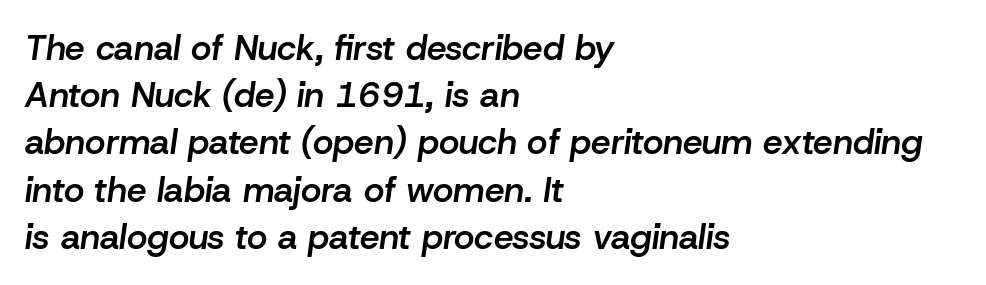
The image shows 35 px semibold type, italic (leaning right); set left-aligned, normal line spacing (1.35x), normal letter spacing, not underlined; low stroke contrast and a medium x-height.
